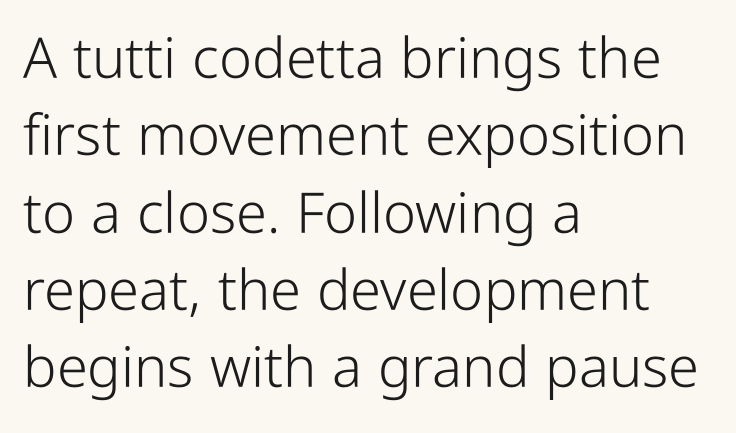
{"serif": "no", "italic": "no", "bold": "no", "weight": "light", "width": "condensed", "stroke_contrast": "low", "x_height": "medium", "monospaced": "no", "underline": "no", "align": "left", "line_spacing": "normal", "line_spacing_ratio": 1.38, "letter_spacing": "normal", "letter_spacing_em": 0.0, "glyph_px": 56}
